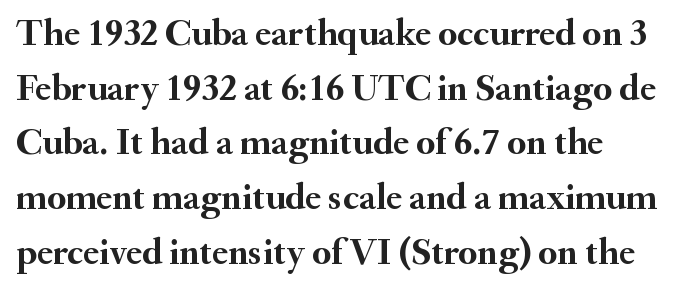
The image shows 38 px semibold serif type, upright; set normal line spacing (1.44x), normal letter spacing, not underlined; medium stroke contrast and a small x-height.
